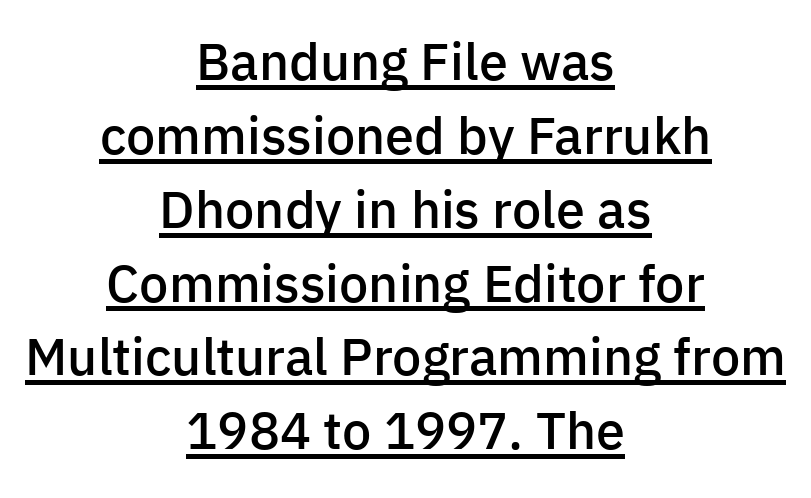
Q: Is the text bold? A: Semi-bold.
Q: Is the text italic (slanted)? A: No, it is upright.
Q: Is the typeface a serif or a sans-serif typeface? A: Sans-serif.
Q: Is the text underlined? A: Yes.
Q: How is the paragraph aligned? A: Centered.
Q: Is the spacing between letters normal or unusually wide? A: Normal.
Q: Is the spacing between lines tight, normal or loose? A: Normal.
Q: Width (condensed, normal, or wide)? A: Normal.
Q: Stroke contrast? A: Low.
Q: x-height? A: Medium.
Q: Monospaced? A: No.
